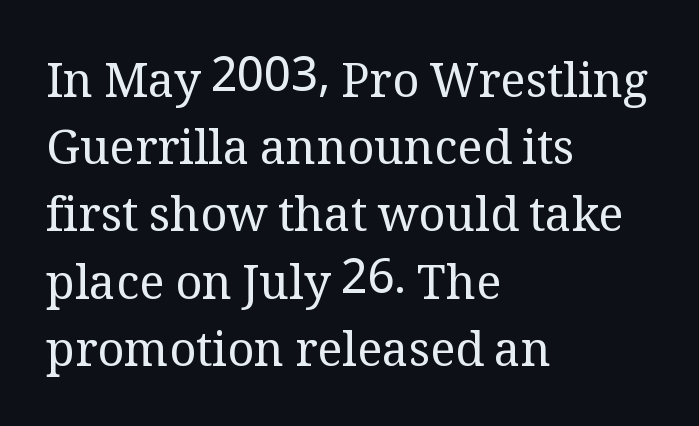
Q: Is the text bold? A: No.
Q: Is the text italic (slanted)? A: No, it is upright.
Q: Is the typeface a serif or a sans-serif typeface? A: Serif.
Q: Is the text underlined? A: No.
Q: How is the paragraph aligned? A: Left-aligned.
Q: Is the spacing between letters normal or unusually wide? A: Normal.
Q: Is the spacing between lines tight, normal or loose? A: Normal.
Q: Width (condensed, normal, or wide)? A: Normal.
Q: Stroke contrast? A: Medium.
Q: x-height? A: Medium.
Q: Monospaced? A: No.
